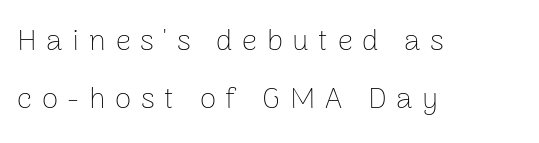
The setting favours the left margin, as ordinary paragraphs usually do. Italic? Not at all — the glyphs are vertical. Does the leading feel generous? Absolutely, it's lavish. You can tell from the bare stems that sans-serif type was used.
